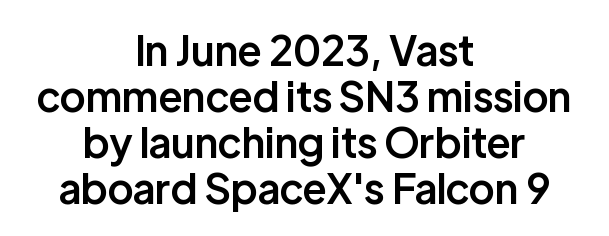
{"serif": "no", "italic": "no", "bold": "semi", "weight": "semibold", "width": "normal", "stroke_contrast": "low", "x_height": "medium", "monospaced": "no", "underline": "no", "align": "center", "line_spacing": "tight", "line_spacing_ratio": 1.12, "letter_spacing": "normal", "letter_spacing_em": 0.0, "glyph_px": 41}
